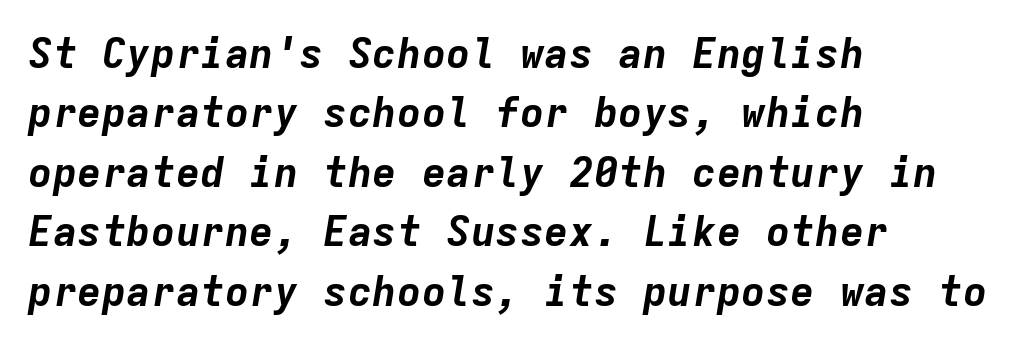
The image shows 41 px bold type, italic (leaning right), monospaced; set left-aligned, normal line spacing (1.45x), normal letter spacing, not underlined; low stroke contrast and a medium x-height.
